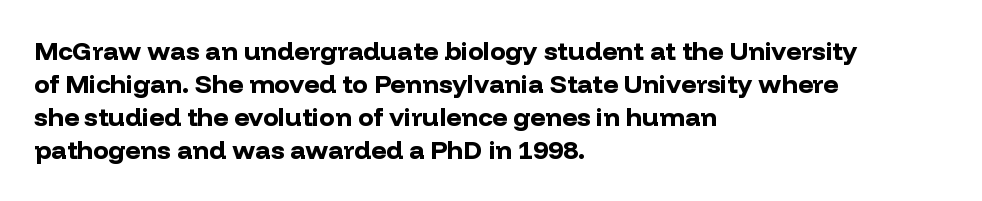
{"italic": "no", "bold": "yes", "underline": "no", "align": "left", "line_spacing": "normal", "line_spacing_ratio": 1.27, "letter_spacing": "normal", "letter_spacing_em": 0.0, "glyph_px": 26}
